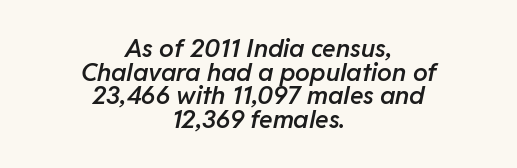
The image shows 25 px text type, italic (leaning right); set centered, tight line spacing (0.95x), normal letter spacing, not underlined.
